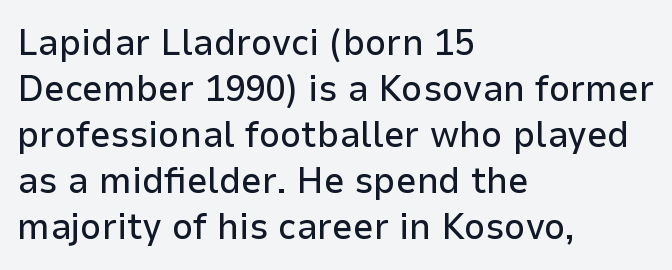
{"serif": "no", "italic": "no", "width": "normal", "stroke_contrast": "low", "x_height": "medium", "monospaced": "no", "underline": "no", "align": "left", "line_spacing_ratio": 1.24, "letter_spacing": "normal", "letter_spacing_em": 0.0, "glyph_px": 37}
